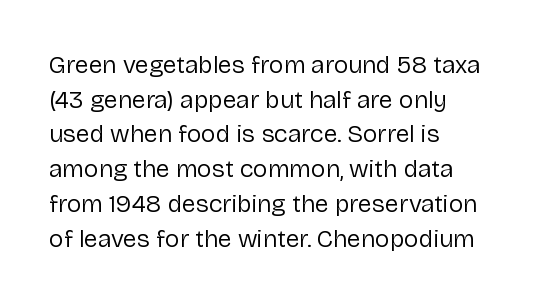
The letters stand straight up with perfectly vertical stems. The typesetter chose a ragged-right arrangement here. What's the leading like? Ordinary, nothing unusual. Nothing unusual about the tracking: characters are spaced as the font intends. Is the stroke heavy? The answer is a plain regular-or-lighter.
